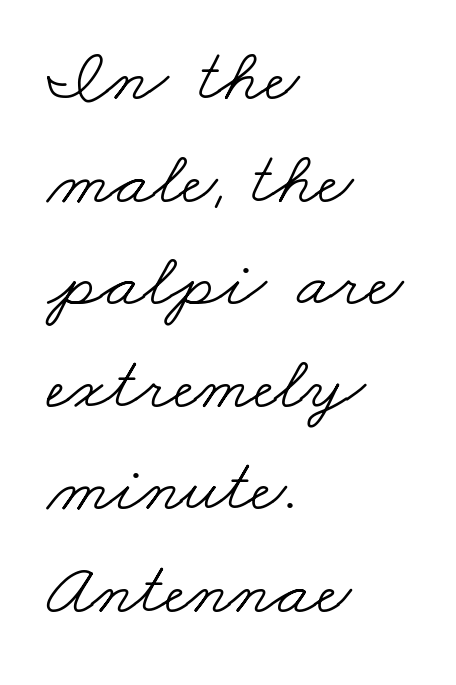
The image shows 76 px light, wide serif type; set left-aligned, normal line spacing (1.35x), normal letter spacing, not underlined; low stroke contrast and a small x-height.
